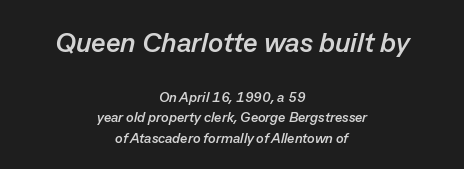
Q: Is the text bold? A: Yes.
Q: Is the text italic (slanted)? A: Yes, it leans right by about 13 degrees.
Q: Is the text underlined? A: No.
Q: How is the paragraph aligned? A: Centered.
Q: Is the spacing between letters normal or unusually wide? A: Normal.
Q: Is the spacing between lines tight, normal or loose? A: Normal.
Q: Which block of text is set in a larger size, the first (top) or the second (bottom)? A: The first (top) one.
Q: Width (condensed, normal, or wide)? A: Normal.
Q: Stroke contrast? A: Low.
Q: x-height? A: Medium.
Q: Monospaced? A: No.
